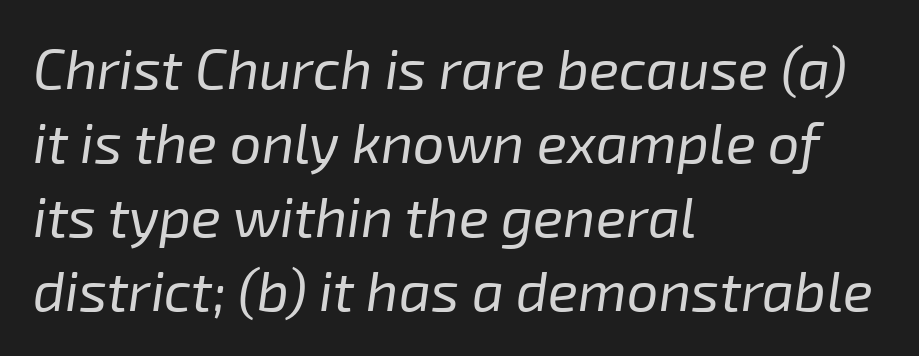
{"italic": "yes", "lean": "right", "slant_degrees": 8, "bold": "no", "weight": "regular", "width": "normal", "stroke_contrast": "low", "x_height": "medium", "monospaced": "no", "underline": "no", "align": "left", "line_spacing": "normal", "line_spacing_ratio": 1.32, "letter_spacing": "normal", "letter_spacing_em": 0.0, "glyph_px": 56}
